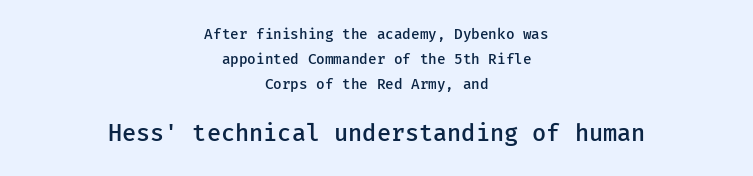
The image shows 23 px text type, upright; set centered, line spacing 1.78x, normal letter spacing, not underlined; the second (bottom) block is 1.64x larger.
